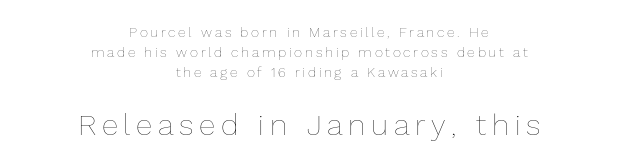
The image shows 30 px thin type, upright; set centered, normal line spacing (1.44x), not underlined; the second (bottom) block is 2.14x larger; low stroke contrast and a medium x-height.
